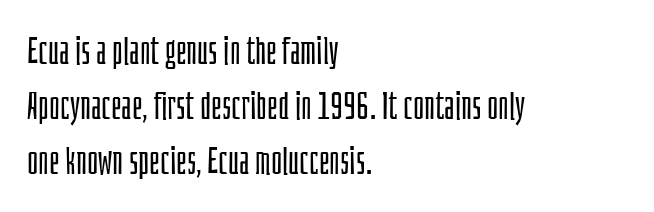
{"serif": "no", "italic": "no", "bold": "no", "weight": "light", "width": "condensed", "stroke_contrast": "low", "x_height": "large", "monospaced": "no", "underline": "no", "align": "left", "line_spacing": "normal", "line_spacing_ratio": 1.45, "letter_spacing": "normal", "letter_spacing_em": 0.0, "glyph_px": 38}
